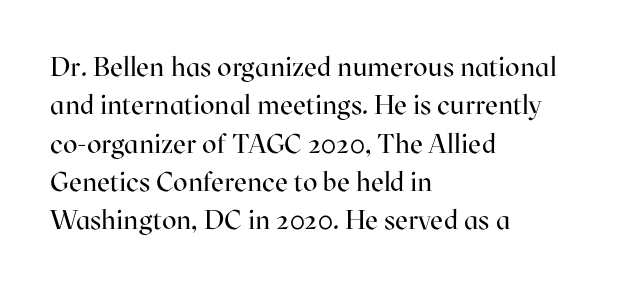
Every row of glyphs begins at an identical x-position on the left. A roman cut, with each character standing at attention. Does the leading feel generous? No, just average. The tracking reads as untouched default to a designer's eye.
